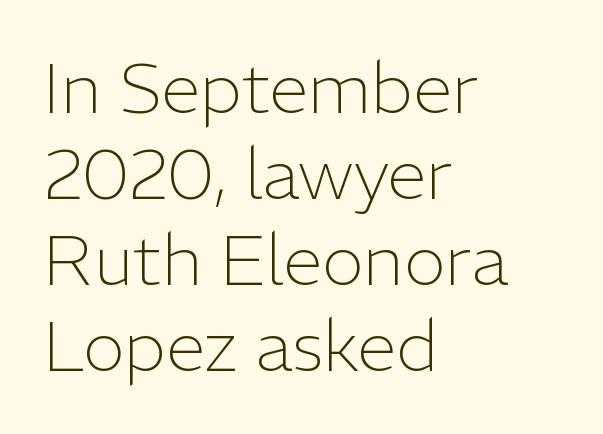
Q: Is the text bold? A: No.
Q: Is the text italic (slanted)? A: No, it is upright.
Q: Is the typeface a serif or a sans-serif typeface? A: Sans-serif.
Q: Is the text underlined? A: No.
Q: How is the paragraph aligned? A: Left-aligned.
Q: Is the spacing between letters normal or unusually wide? A: Normal.
Q: Width (condensed, normal, or wide)? A: Normal.
Q: Stroke contrast? A: Low.
Q: x-height? A: Medium.
Q: Monospaced? A: No.
